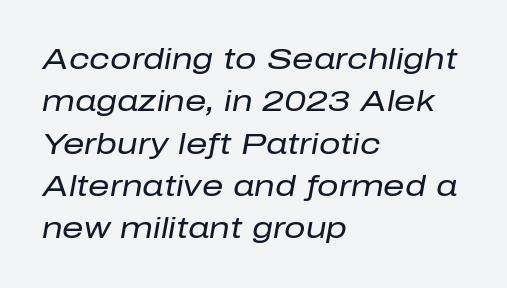
Proportional: the letters do not fall into vertical columns. Tracking here is standard; glyphs follow each other at the usual distance. The font sits on the lighter half of the weight spectrum, regular included. Check under the words: just untouched page.
